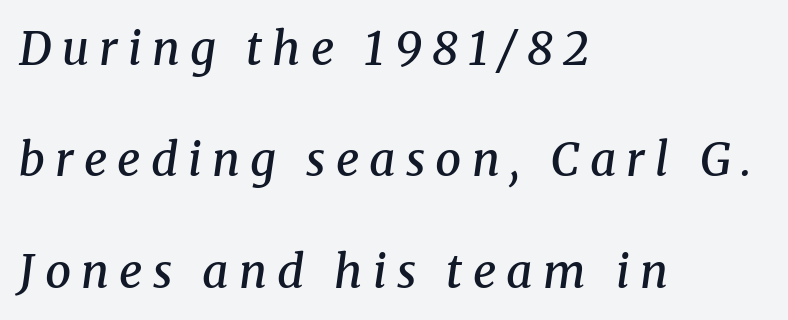
The image shows 46 px semibold serif type, italic (leaning right); set left-aligned, loose line spacing (2.42x), unusually wide letter spacing (+0.22 em), not underlined; medium stroke contrast and a medium x-height.
